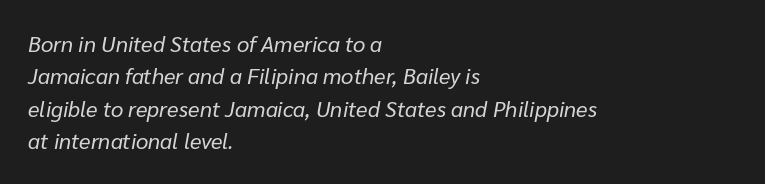
{"italic": "yes", "lean": "right", "slant_degrees": 10, "bold": "no", "underline": "no", "align": "left", "line_spacing": "normal", "line_spacing_ratio": 1.47, "letter_spacing": "normal", "letter_spacing_em": 0.0, "glyph_px": 22}
